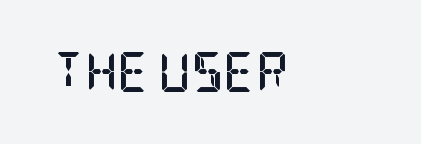
{"serif": "yes", "italic": "no", "bold": "yes", "weight": "semibold", "width": "condensed", "stroke_contrast": "low", "x_height": "large", "underline": "no", "align": "left", "letter_spacing": "normal", "letter_spacing_em": 0.0, "glyph_px": 40}
